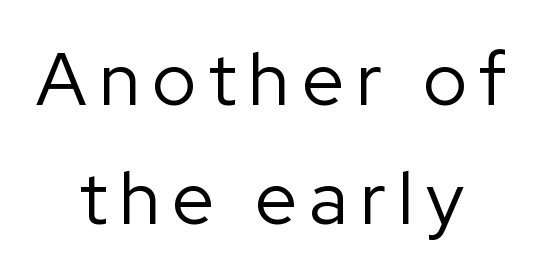
{"serif": "no", "italic": "no", "bold": "no", "weight": "regular", "width": "normal", "stroke_contrast": "low", "x_height": "medium", "monospaced": "no", "underline": "no", "align": "center", "line_spacing": "normal", "line_spacing_ratio": 1.61, "glyph_px": 74}
